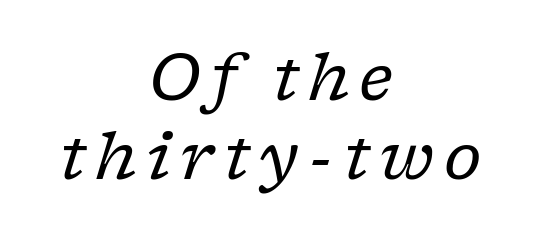
Q: Is the text bold? A: No.
Q: Is the text italic (slanted)? A: Yes, it leans right by about 17 degrees.
Q: Is the typeface a serif or a sans-serif typeface? A: Serif.
Q: Is the text underlined? A: No.
Q: How is the paragraph aligned? A: Centered.
Q: Width (condensed, normal, or wide)? A: Normal.
Q: Stroke contrast? A: Low.
Q: x-height? A: Medium.
Q: Monospaced? A: No.
